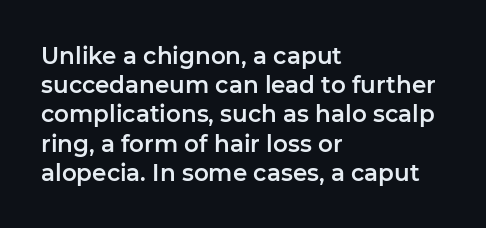
Interline gaps are of average width in this sample. Short note: letters normally spaced. Posture: vertical. The strip under each line holds only bare page. Which margin do the lines hug? The left one — the right edge is uneven.
